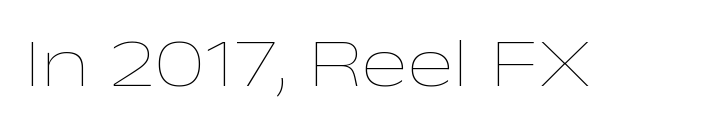
{"italic": "no", "bold": "no", "weight": "thin", "width": "wide", "stroke_contrast": "low", "x_height": "medium", "monospaced": "no", "underline": "no", "letter_spacing": "normal", "letter_spacing_em": 0.0, "glyph_px": 70}
